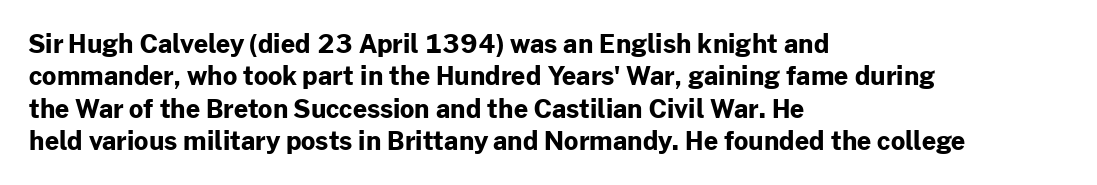
The image shows 25 px bold type, upright; set left-aligned, normal line spacing (1.3x), normal letter spacing, not underlined.
